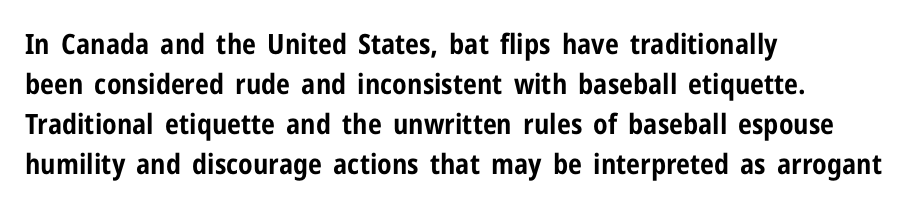
Q: Is the text bold? A: Yes.
Q: Is the text italic (slanted)? A: No, it is upright.
Q: Is the typeface a serif or a sans-serif typeface? A: Sans-serif.
Q: Is the text underlined? A: No.
Q: How is the paragraph aligned? A: Left-aligned.
Q: Is the spacing between letters normal or unusually wide? A: Normal.
Q: Is the spacing between lines tight, normal or loose? A: Normal.
Q: Width (condensed, normal, or wide)? A: Condensed.
Q: Stroke contrast? A: Low.
Q: x-height? A: Medium.
Q: Monospaced? A: No.
